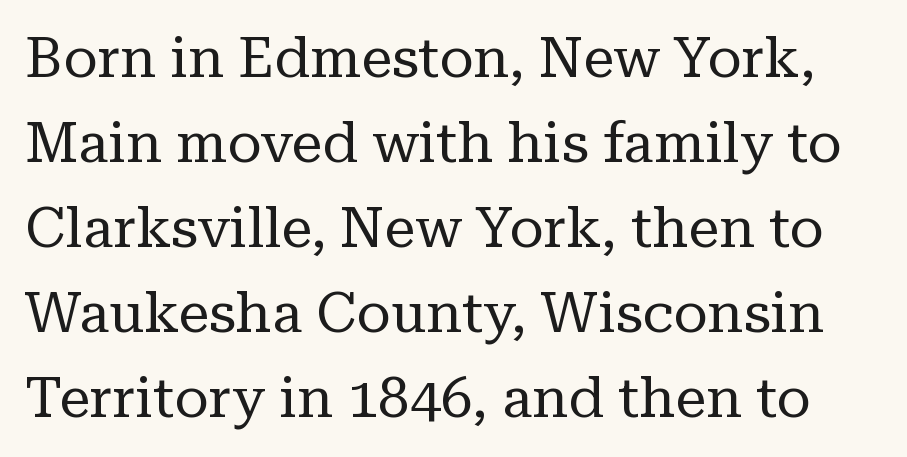
Think of a printed novel: that variable character pitch is what you see here. Stem width sits at or under what a default text font uses. Reading down the column, the eye jumps a familiar distance to each next line. The area under the type is left untouched. Examine the stroke ends and you'll spot serifs.
